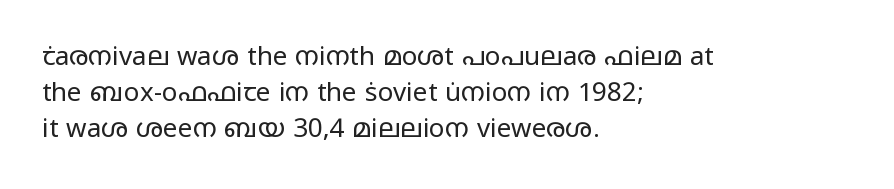
The characters are drawn with everyday or finer stroke widths. Line beginnings align vertically; line endings do not. Rule under the text: the space is simply empty. Words appear dense and cohesive because spacing is normal. Whoever set this chose a conventional vertical rhythm. Rendered with straight, roman letterforms.
